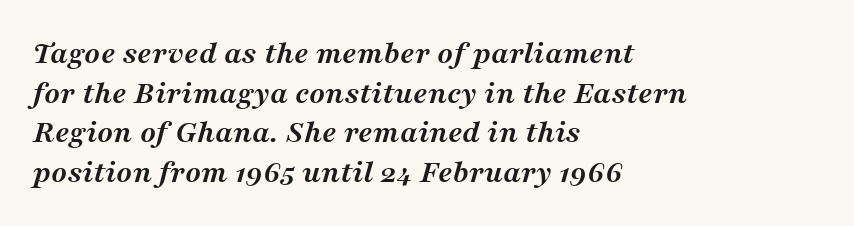
{"serif": "yes", "italic": "yes", "lean": "right", "slant_degrees": 16, "bold": "yes", "weight": "semibold", "width": "normal", "stroke_contrast": "medium", "x_height": "medium", "monospaced": "no", "underline": "no", "align": "left", "line_spacing_ratio": 1.2, "letter_spacing": "normal", "letter_spacing_em": 0.0, "glyph_px": 33}
